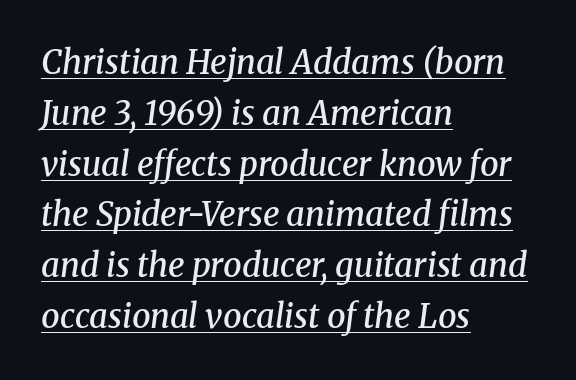
{"serif": "yes", "italic": "yes", "lean": "right", "slant_degrees": 8, "bold": "semi", "weight": "semibold", "width": "normal", "stroke_contrast": "medium", "x_height": "medium", "monospaced": "no", "underline": "yes", "align": "left", "line_spacing": "normal", "line_spacing_ratio": 1.54, "letter_spacing": "normal", "letter_spacing_em": 0.0, "glyph_px": 33}
